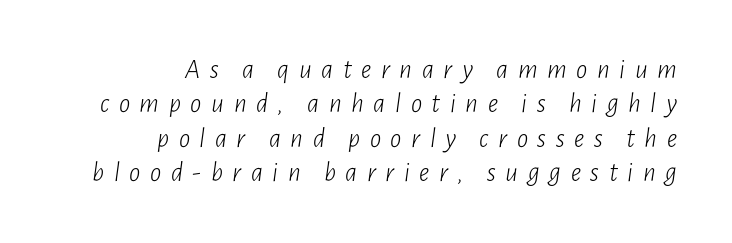
Q: Is the text bold? A: No.
Q: Is the text italic (slanted)? A: Yes, it leans right by about 7 degrees.
Q: Is the text underlined? A: No.
Q: How is the paragraph aligned? A: Right-aligned.
Q: Is the spacing between letters normal or unusually wide? A: Unusually wide.
Q: Width (condensed, normal, or wide)? A: Condensed.
Q: Stroke contrast? A: Low.
Q: x-height? A: Medium.
Q: Monospaced? A: No.
